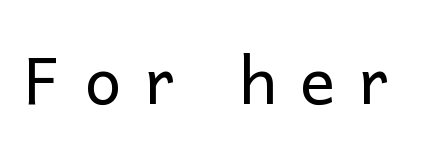
Q: Is the text bold? A: No.
Q: Is the text italic (slanted)? A: No, it is upright.
Q: Is the typeface a serif or a sans-serif typeface? A: Sans-serif.
Q: Is the text underlined? A: No.
Q: Is the spacing between letters normal or unusually wide? A: Unusually wide.
Q: Width (condensed, normal, or wide)? A: Normal.
Q: Stroke contrast? A: Low.
Q: x-height? A: Medium.
Q: Monospaced? A: No.
